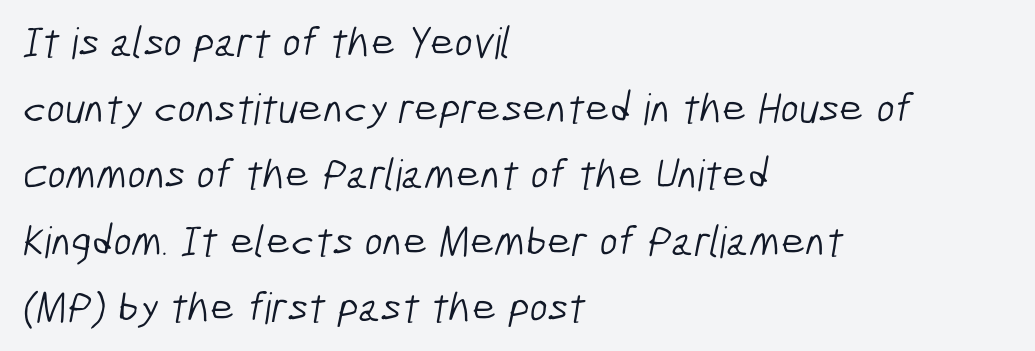
Q: Is the text bold? A: No.
Q: Is the typeface a serif or a sans-serif typeface? A: Sans-serif.
Q: Is the text underlined? A: No.
Q: How is the paragraph aligned? A: Left-aligned.
Q: Is the spacing between letters normal or unusually wide? A: Normal.
Q: Is the spacing between lines tight, normal or loose? A: Normal.
Q: Width (condensed, normal, or wide)? A: Condensed.
Q: Stroke contrast? A: Low.
Q: x-height? A: Medium.
Q: Monospaced? A: No.
